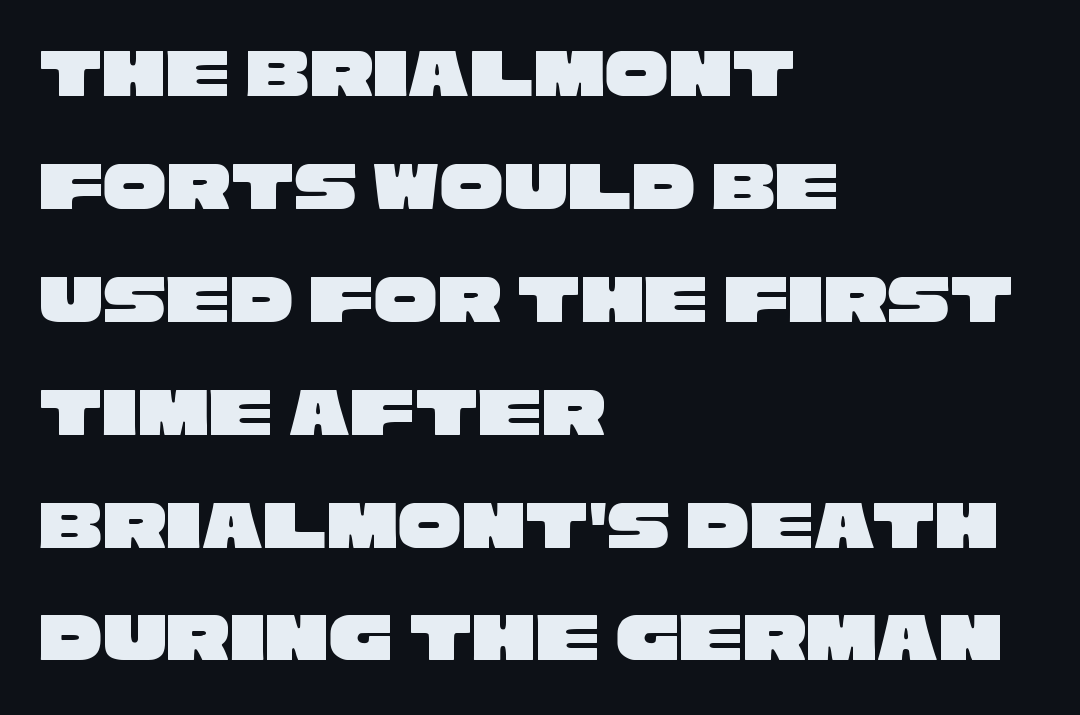
The image shows 71 px wide sans-serif type; set left-aligned, normal line spacing (1.59x), normal letter spacing, not underlined; low stroke contrast and a large x-height.
